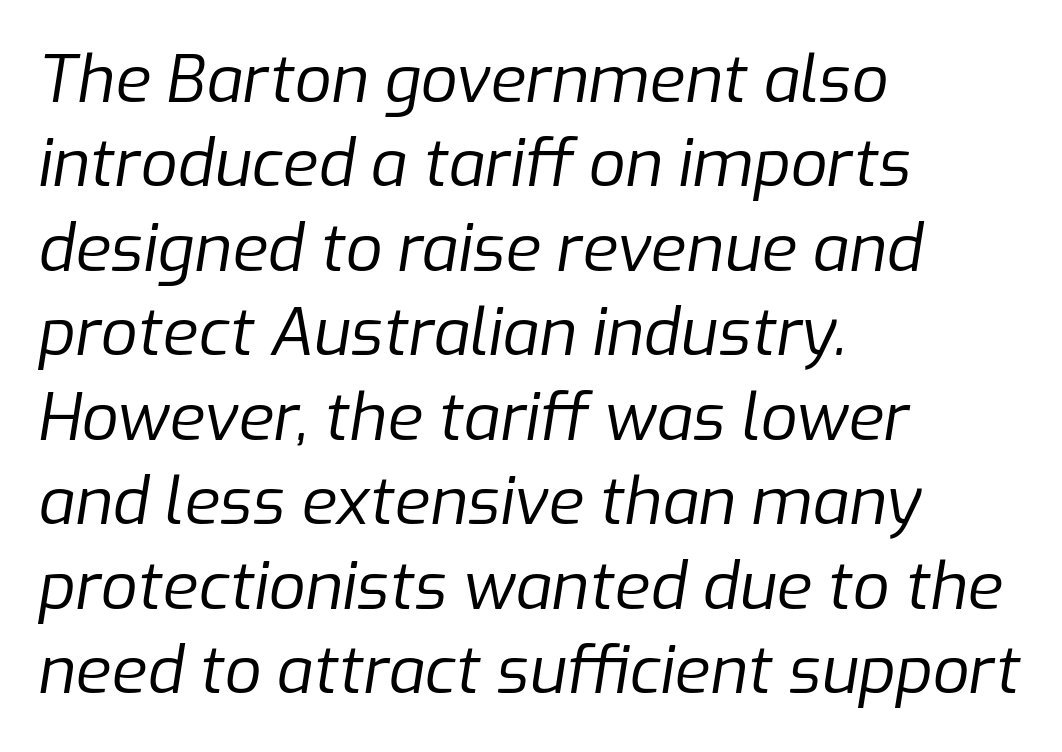
{"italic": "yes", "lean": "right", "slant_degrees": 9, "bold": "no", "weight": "regular", "width": "normal", "stroke_contrast": "low", "x_height": "medium", "monospaced": "no", "underline": "no", "align": "left", "line_spacing": "normal", "line_spacing_ratio": 1.3, "letter_spacing": "normal", "letter_spacing_em": 0.0, "glyph_px": 65}
